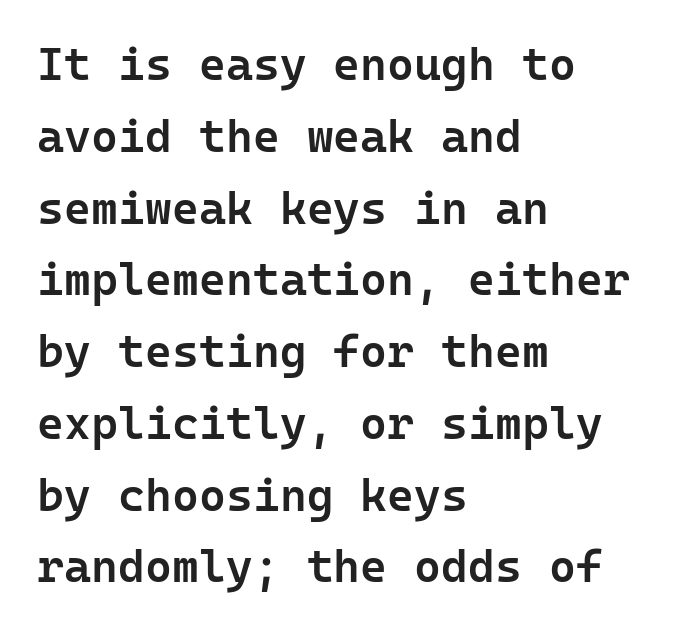
These lines stack with their left ends in a neat column. Nobody touched the tracking dial on this one. This is moderately heavy type, rendered in semibold. The designer went with a sans here, leaving each stem footless. The specimen reads as upright at a glance. This sample keeps an unexceptional amount of space between lines.
